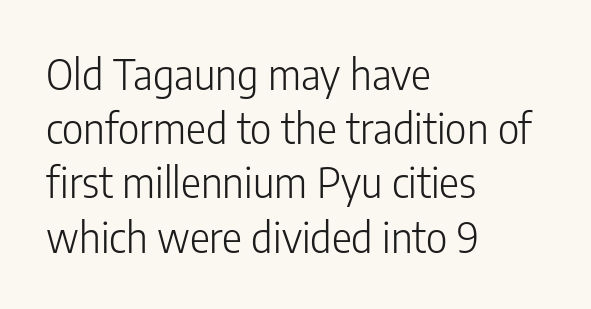
The image shows 42 px light, condensed sans-serif type, upright; set left-aligned, normal line spacing (1.29x), normal letter spacing, not underlined; low stroke contrast and a medium x-height.
